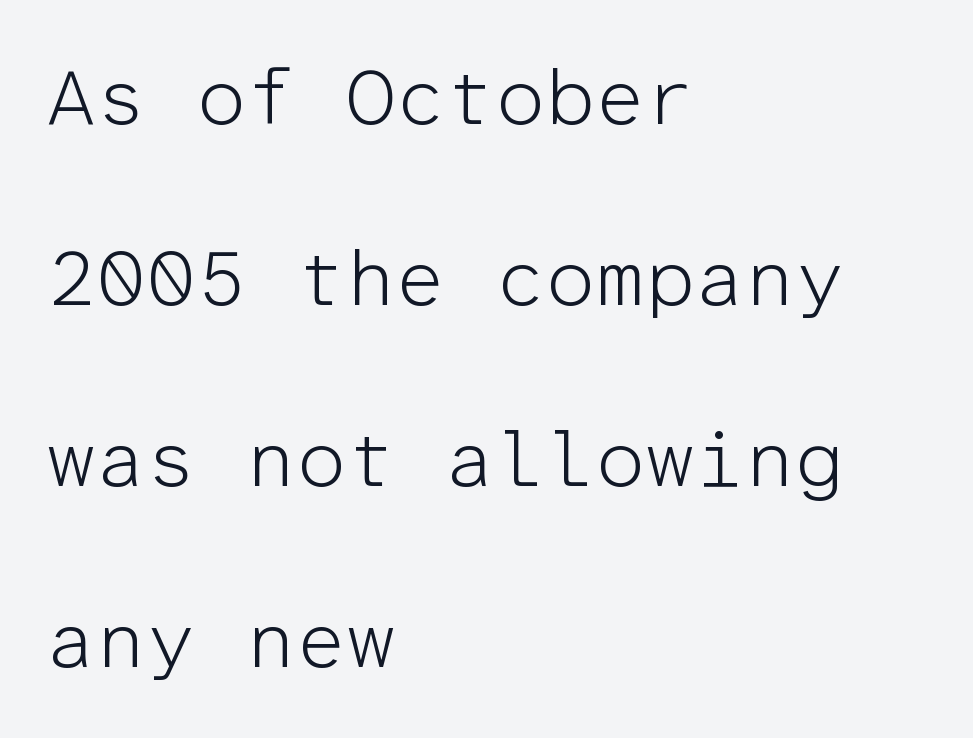
The compositor pushed each line to the left boundary. Is this a fixed-width face? Yes — each glyph sits in an identical cell. Each new line begins a long way beneath the previous one. A light-to-regular cut is what we see here.
